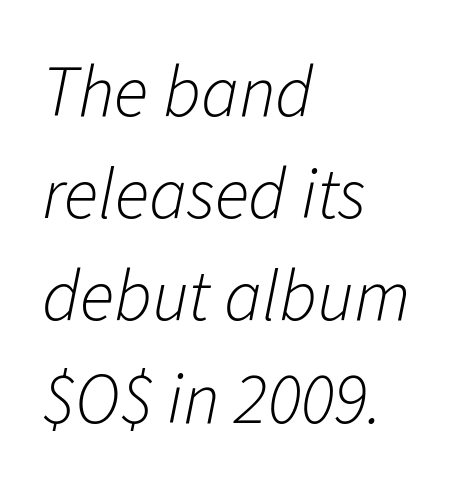
Stroke mass is kept to a normal reading level or below. The rendering uses natural spacing where letterforms have individual widths. All the whitespace from short lines collects on the right. Here the glyphs are tracked normally, forming tight word shapes.
